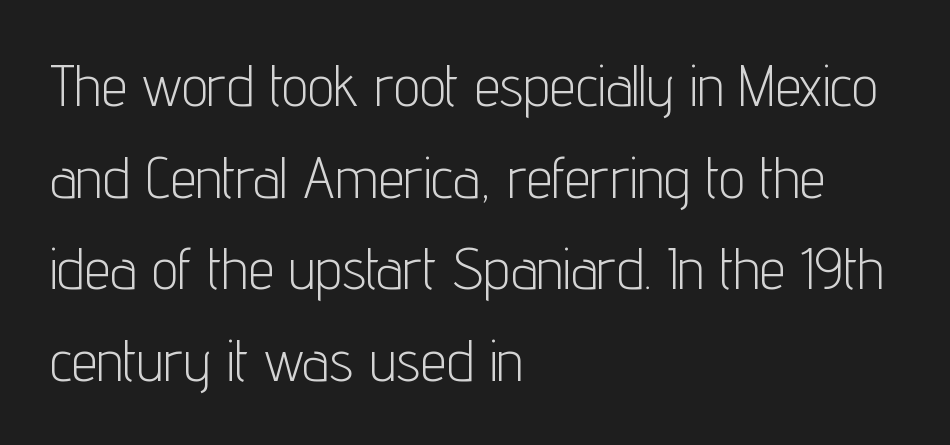
Reading down the column, the eye jumps a familiar distance to each next line. The letters carry no serifs — their stems end cleanly without finishing strokes. Italic: no, the glyphs are upright roman. Each letter keeps its own natural width here, so spacing adapts to shape. Tracking value appears to be zero — textbook default spacing.
